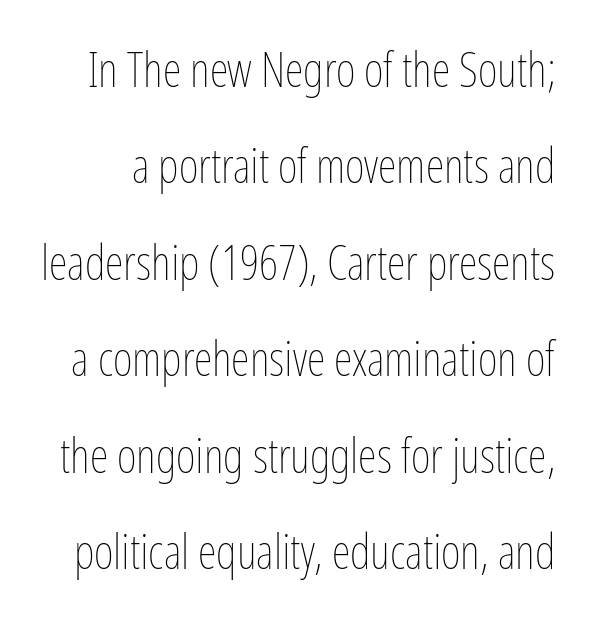
The image shows 48 px thin, condensed type, upright; set loose line spacing (2.01x), normal letter spacing, not underlined; low stroke contrast and a medium x-height.
